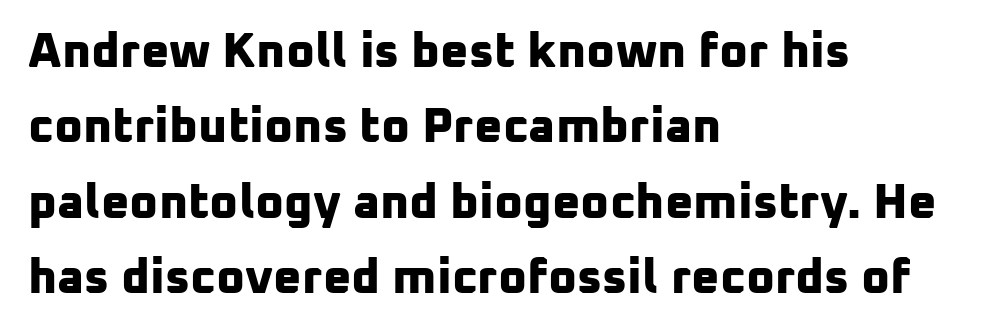
Q: Is the text bold? A: Yes.
Q: Is the typeface a serif or a sans-serif typeface? A: Sans-serif.
Q: Is the text underlined? A: No.
Q: How is the paragraph aligned? A: Left-aligned.
Q: Is the spacing between letters normal or unusually wide? A: Normal.
Q: Is the spacing between lines tight, normal or loose? A: Normal.
Q: Width (condensed, normal, or wide)? A: Normal.
Q: Stroke contrast? A: Low.
Q: x-height? A: Medium.
Q: Monospaced? A: No.
